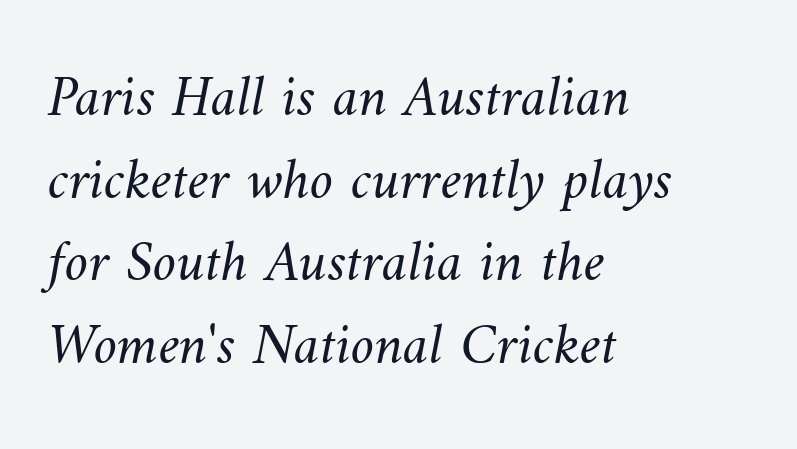
The image shows 59 px light type; set left-aligned, normal line spacing (1.4x), normal letter spacing, not underlined; medium stroke contrast and a small x-height.
